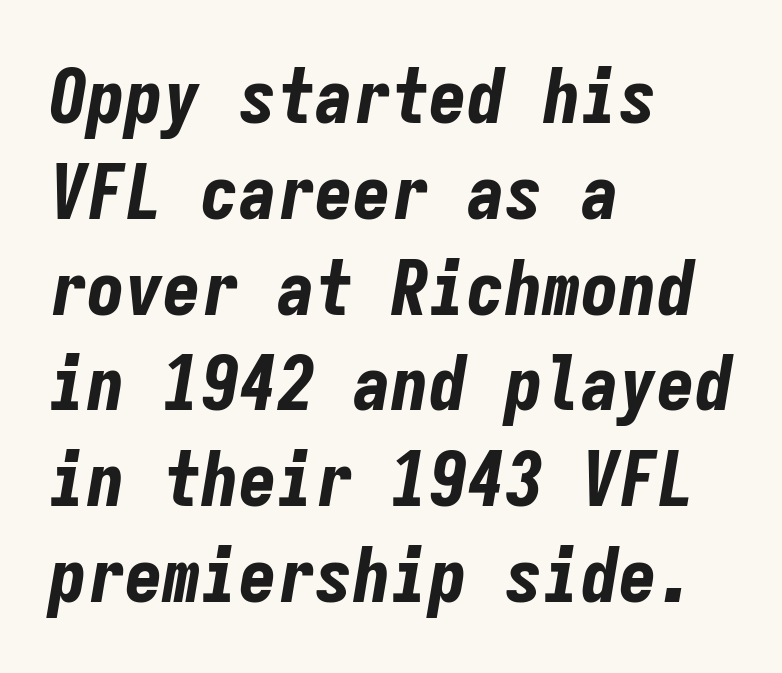
{"italic": "yes", "lean": "right", "slant_degrees": 9, "bold": "yes", "weight": "bold", "width": "condensed", "stroke_contrast": "low", "x_height": "medium", "monospaced": "yes", "underline": "no", "align": "left", "line_spacing": "normal", "line_spacing_ratio": 1.26, "letter_spacing": "normal", "letter_spacing_em": 0.0, "glyph_px": 76}
